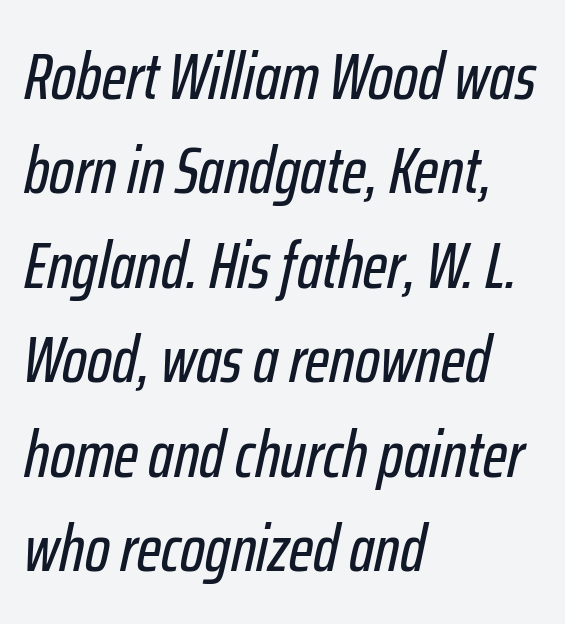
Clear beneath every line of the passage. Note the varied advance widths — an 'i' is clearly narrower than an 'm'. This block has exactly the height ordinary leading produces. The letters sit at their default tracking, neither squeezed nor spread.
